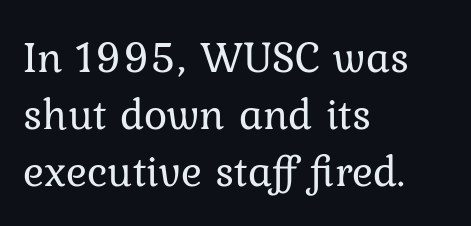
The image shows 44 px regular-weight serif type, upright; set left-aligned, normal line spacing (1.29x), normal letter spacing, not underlined; low stroke contrast and a medium x-height.
